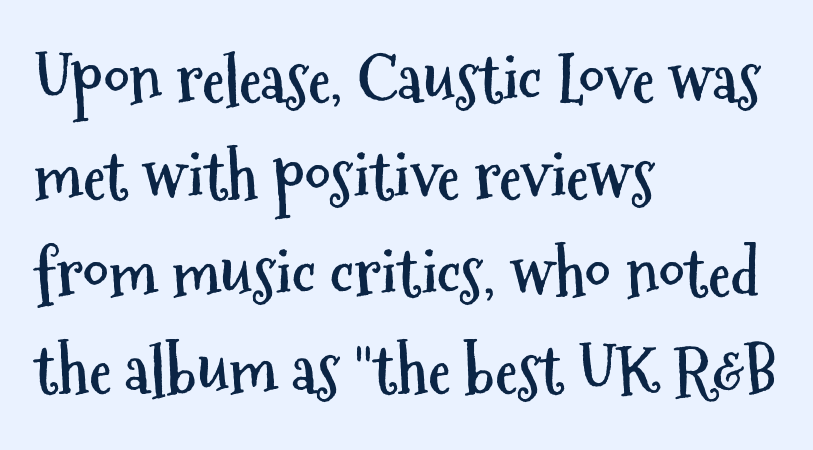
Q: Is the text bold? A: Yes.
Q: Is the text italic (slanted)? A: No, it is upright.
Q: Is the typeface a serif or a sans-serif typeface? A: Sans-serif.
Q: Is the text underlined? A: No.
Q: How is the paragraph aligned? A: Left-aligned.
Q: Is the spacing between letters normal or unusually wide? A: Normal.
Q: Is the spacing between lines tight, normal or loose? A: Normal.
Q: Width (condensed, normal, or wide)? A: Condensed.
Q: Stroke contrast? A: Medium.
Q: x-height? A: Medium.
Q: Monospaced? A: No.
